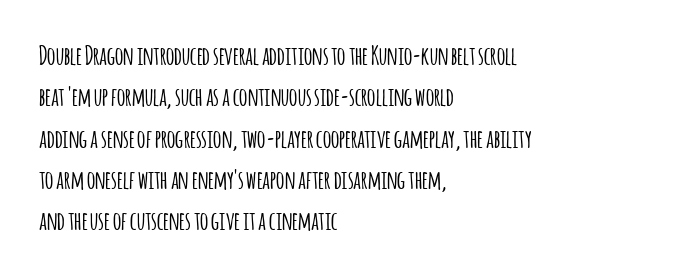
The image shows 26 px text type, upright; set left-aligned, normal line spacing (1.59x), normal letter spacing, not underlined.
